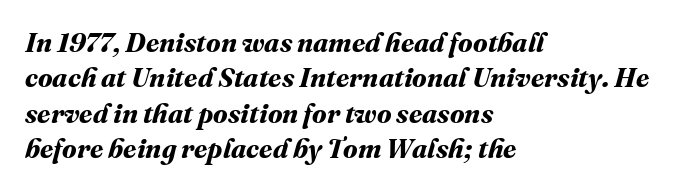
{"bold": "yes", "underline": "no", "align": "left", "line_spacing": "normal", "line_spacing_ratio": 1.31, "letter_spacing": "normal", "letter_spacing_em": 0.0, "glyph_px": 27}
